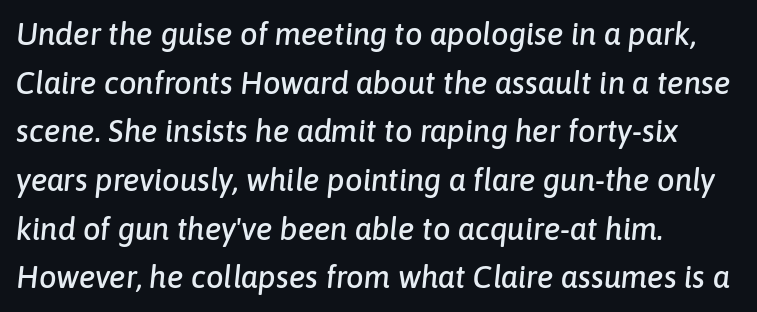
Rendered with sloped, italic letterforms. The face used here is rendered with its standard letterfit. Words float on clear page, feet unadorned. Each new line begins a customary step beneath the previous one. The typesetter chose a ragged-right arrangement here. Looks like regular typesetting: each glyph gets only the width it needs.
